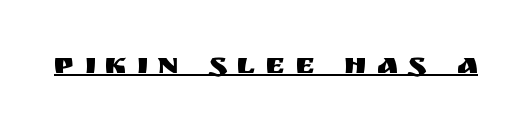
{"serif": "no", "italic": "no", "width": "normal", "stroke_contrast": "medium", "x_height": "large", "monospaced": "no", "underline": "yes", "letter_spacing": "wide", "letter_spacing_em": 0.32, "glyph_px": 30}
